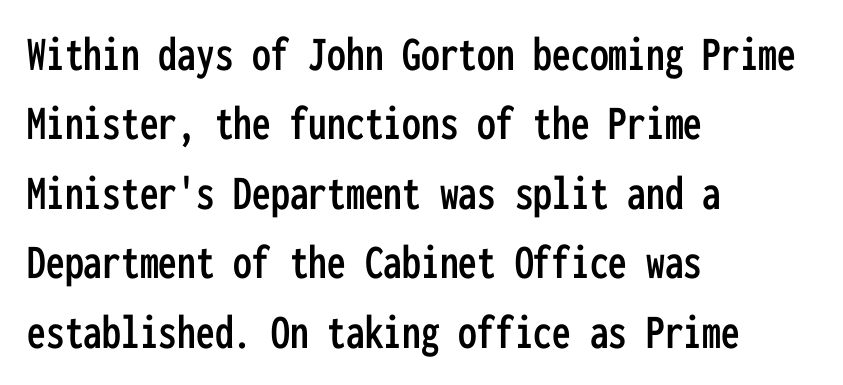
{"serif": "no", "italic": "no", "width": "condensed", "stroke_contrast": "low", "x_height": "medium", "monospaced": "yes", "underline": "no", "align": "left", "line_spacing": "normal", "line_spacing_ratio": 1.39, "letter_spacing": "normal", "letter_spacing_em": 0.0, "glyph_px": 50}
